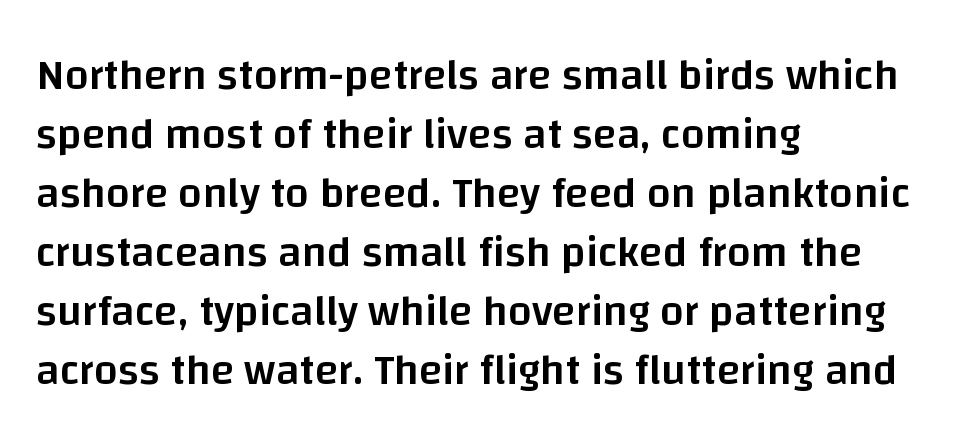
{"serif": "no", "italic": "no", "bold": "semi", "weight": "semibold", "width": "normal", "stroke_contrast": "low", "x_height": "large", "monospaced": "no", "underline": "no", "align": "left", "line_spacing": "normal", "line_spacing_ratio": 1.37, "letter_spacing": "normal", "letter_spacing_em": 0.0, "glyph_px": 43}
